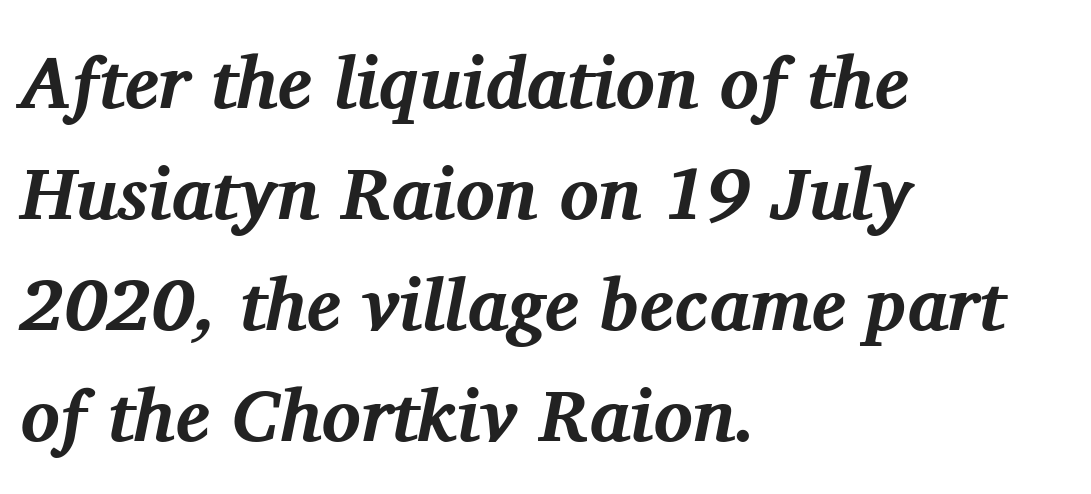
The image shows 73 px bold serif type, italic (leaning right); set left-aligned, normal line spacing (1.52x), normal letter spacing, not underlined; medium stroke contrast and a medium x-height.
